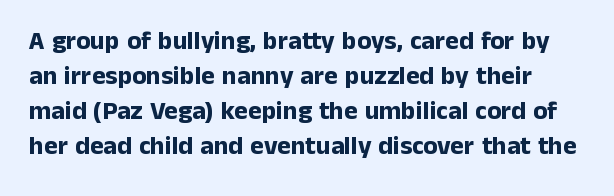
The image shows 26 px bold type, upright; set normal line spacing (1.35x), normal letter spacing, not underlined.
